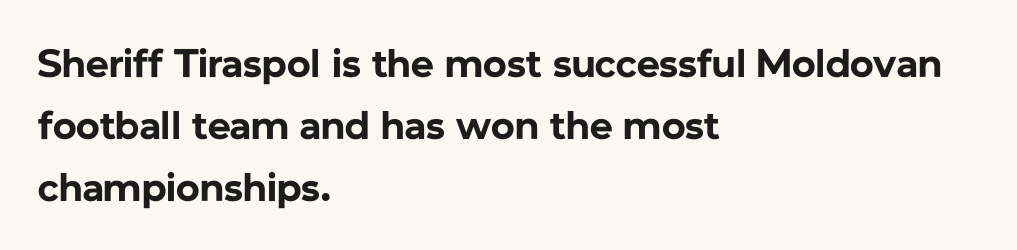
Q: Is the text bold? A: Yes.
Q: Is the text italic (slanted)? A: No, it is upright.
Q: Is the typeface a serif or a sans-serif typeface? A: Sans-serif.
Q: Is the text underlined? A: No.
Q: How is the paragraph aligned? A: Left-aligned.
Q: Is the spacing between letters normal or unusually wide? A: Normal.
Q: Is the spacing between lines tight, normal or loose? A: Normal.
Q: Width (condensed, normal, or wide)? A: Normal.
Q: Stroke contrast? A: Low.
Q: x-height? A: Medium.
Q: Monospaced? A: No.
